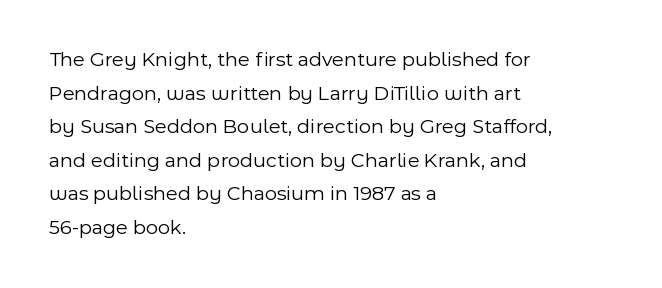
{"italic": "no", "bold": "no", "underline": "no", "align": "left", "line_spacing": "normal", "line_spacing_ratio": 1.6, "letter_spacing": "normal", "letter_spacing_em": 0.0, "glyph_px": 21}
